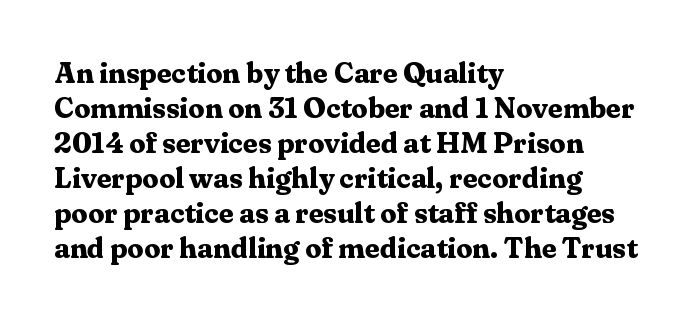
Q: Is the text bold? A: Yes.
Q: Is the text italic (slanted)? A: No, it is upright.
Q: Is the typeface a serif or a sans-serif typeface? A: Serif.
Q: Is the text underlined? A: No.
Q: How is the paragraph aligned? A: Left-aligned.
Q: Is the spacing between letters normal or unusually wide? A: Normal.
Q: Width (condensed, normal, or wide)? A: Normal.
Q: Stroke contrast? A: Medium.
Q: x-height? A: Medium.
Q: Monospaced? A: No.
